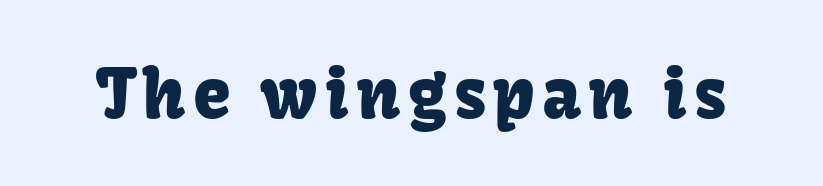
Note the varied advance widths — an 'i' is clearly narrower than an 'm'. Unlike a traditional serif, this face leaves its strokes unadorned. The letters stand straight up with perfectly vertical stems. The words here are not underlined.
